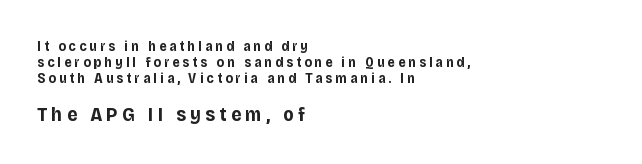
The image shows 20 px bold type, upright; set left-aligned, line spacing 1.16x, unusually wide letter spacing (+0.22 em), not underlined; the second (bottom) block is 1.43x larger.
